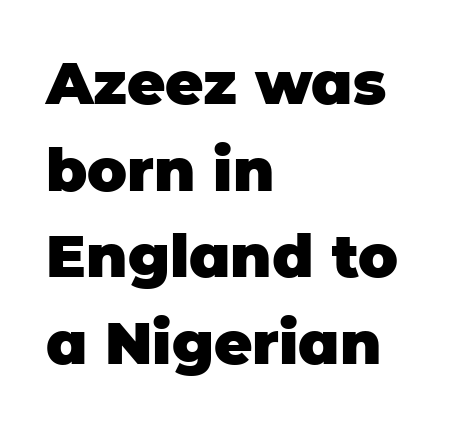
{"serif": "no", "italic": "no", "bold": "yes", "weight": "heavy", "width": "normal", "stroke_contrast": "low", "x_height": "large", "monospaced": "no", "underline": "no", "align": "left", "line_spacing": "normal", "line_spacing_ratio": 1.47, "letter_spacing": "normal", "letter_spacing_em": 0.0, "glyph_px": 59}
